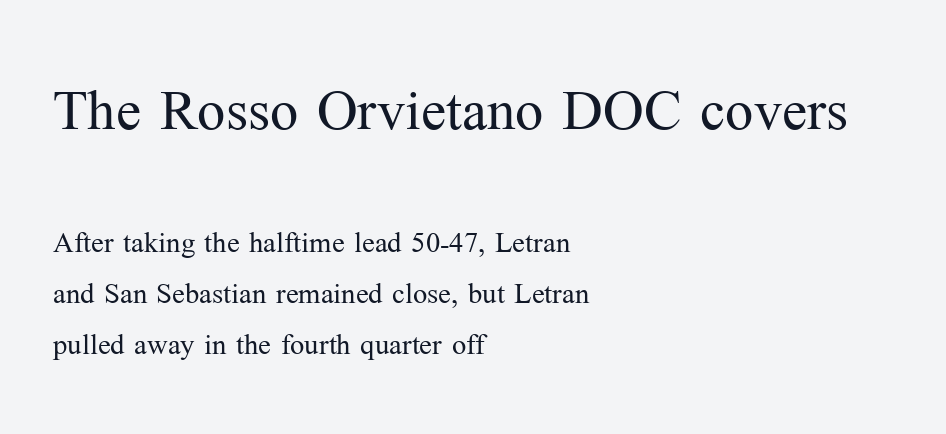
Q: Is the text bold? A: No.
Q: Is the text italic (slanted)? A: No, it is upright.
Q: Is the typeface a serif or a sans-serif typeface? A: Serif.
Q: Is the text underlined? A: No.
Q: How is the paragraph aligned? A: Left-aligned.
Q: Is the spacing between letters normal or unusually wide? A: Normal.
Q: Is the spacing between lines tight, normal or loose? A: Normal.
Q: Which block of text is set in a larger size, the first (top) or the second (bottom)? A: The first (top) one.
Q: Width (condensed, normal, or wide)? A: Normal.
Q: Stroke contrast? A: Medium.
Q: x-height? A: Medium.
Q: Monospaced? A: No.
